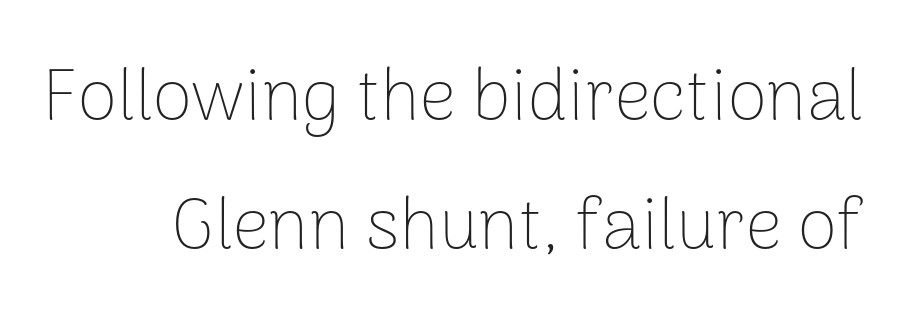
Q: Is the text bold? A: No.
Q: Is the text italic (slanted)? A: No, it is upright.
Q: Is the typeface a serif or a sans-serif typeface? A: Sans-serif.
Q: Is the text underlined? A: No.
Q: Is the spacing between letters normal or unusually wide? A: Normal.
Q: Width (condensed, normal, or wide)? A: Normal.
Q: Stroke contrast? A: Low.
Q: x-height? A: Medium.
Q: Monospaced? A: No.
